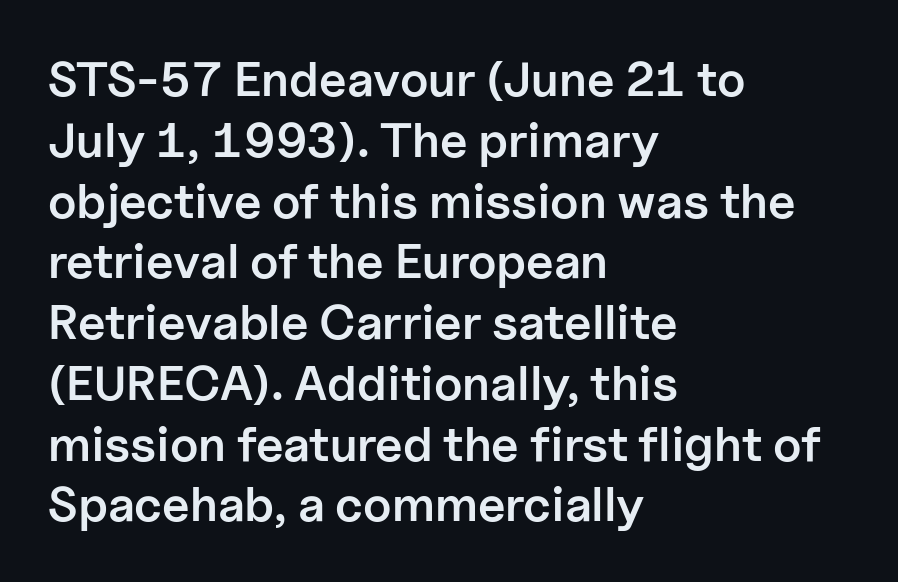
{"serif": "no", "italic": "no", "bold": "semi", "weight": "semibold", "width": "normal", "stroke_contrast": "low", "x_height": "medium", "monospaced": "no", "underline": "no", "align": "left", "line_spacing_ratio": 1.24, "letter_spacing": "normal", "letter_spacing_em": 0.0, "glyph_px": 49}
